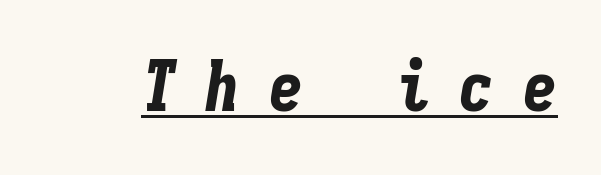
The image shows 69 px bold, condensed type, italic (leaning right), monospaced; set unusually wide letter spacing (+0.42 em), underlined; low stroke contrast and a medium x-height.
